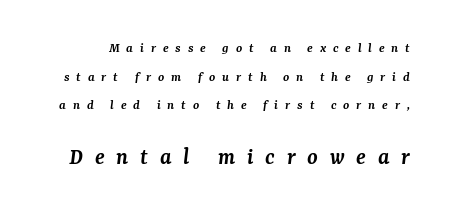
Q: Is the text bold? A: Semi-bold.
Q: Is the text italic (slanted)? A: Yes, it leans right by about 7 degrees.
Q: Is the text underlined? A: No.
Q: Is the spacing between letters normal or unusually wide? A: Unusually wide.
Q: Is the spacing between lines tight, normal or loose? A: Loose.
Q: Which block of text is set in a larger size, the first (top) or the second (bottom)? A: The second (bottom) one.
